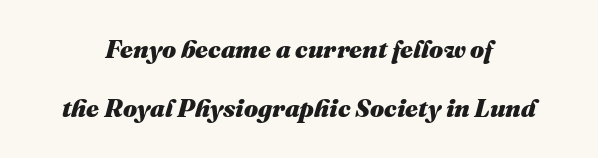
The image shows 25 px bold type, italic (leaning right); set centered, loose line spacing (2.37x), normal letter spacing, not underlined.
